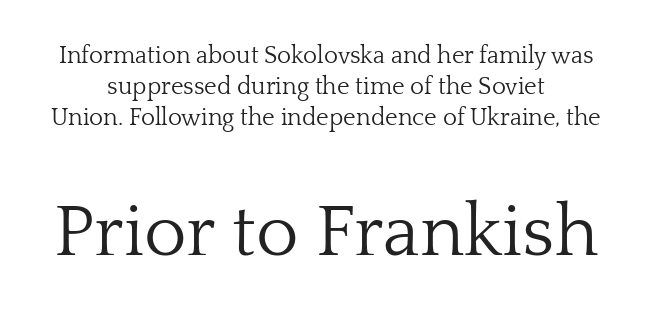
Quick note: interline space is typical. The letters look calm and open, with moderate or lighter stems. The typesetter chose a symmetrical, centered arrangement here. What stands out about the letter spacing? Nothing — it is the standard amount. Any mark beneath the type? The region is blank. Small tapered or slab feet sit at the stroke ends, so this counts as serif.
